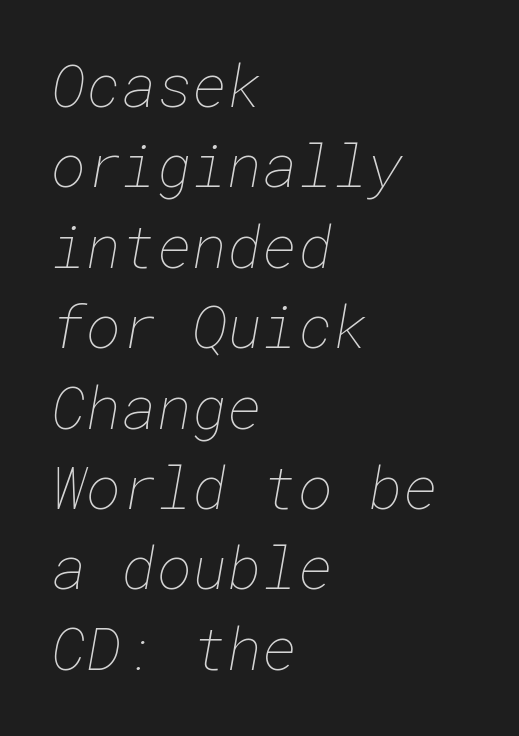
Q: Is the text bold? A: No.
Q: Is the text underlined? A: No.
Q: How is the paragraph aligned? A: Left-aligned.
Q: Is the spacing between letters normal or unusually wide? A: Normal.
Q: Is the spacing between lines tight, normal or loose? A: Normal.
Q: Width (condensed, normal, or wide)? A: Normal.
Q: Stroke contrast? A: Low.
Q: x-height? A: Medium.
